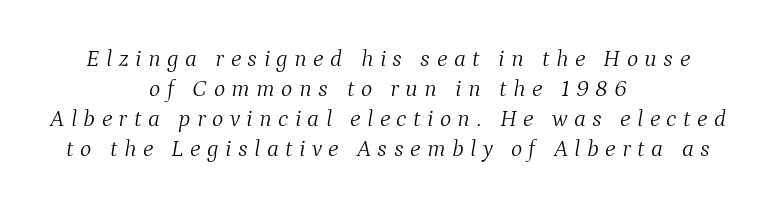
{"italic": "yes", "lean": "right", "slant_degrees": 9, "bold": "no", "underline": "no", "align": "center", "line_spacing": "normal", "line_spacing_ratio": 1.25, "letter_spacing": "wide", "letter_spacing_em": 0.27, "glyph_px": 24}
